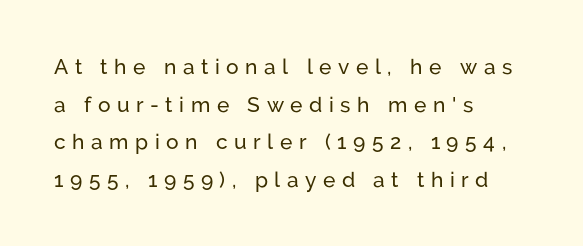
Just letters on the line, the space beneath them empty. The paragraph shown leans on its left margin. The rendering inserts visible extra space after every character. Designer's note — italics off, roman on.
